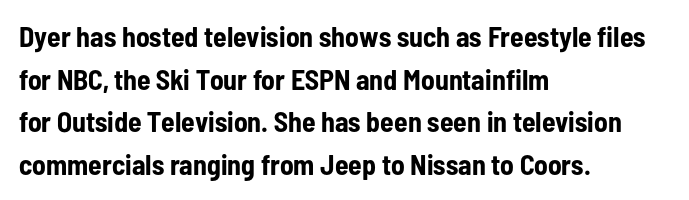
The image shows 28 px bold, condensed sans-serif type, upright; set left-aligned, normal line spacing (1.52x), normal letter spacing, not underlined; low stroke contrast and a medium x-height.
